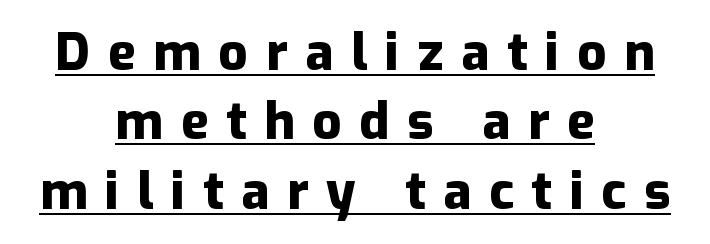
{"serif": "no", "italic": "no", "bold": "yes", "weight": "heavy", "width": "normal", "stroke_contrast": "low", "x_height": "medium", "monospaced": "no", "underline": "yes", "align": "center", "line_spacing": "normal", "line_spacing_ratio": 1.36, "letter_spacing": "wide", "letter_spacing_em": 0.35, "glyph_px": 51}
